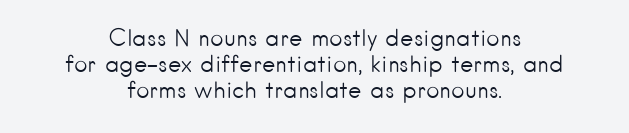
Q: Is the text bold? A: No.
Q: Is the text italic (slanted)? A: No, it is upright.
Q: Is the text underlined? A: No.
Q: How is the paragraph aligned? A: Centered.
Q: Is the spacing between letters normal or unusually wide? A: Normal.
Q: Is the spacing between lines tight, normal or loose? A: Tight.
